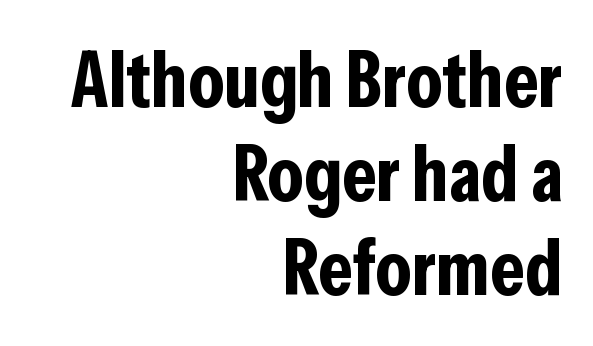
{"serif": "no", "italic": "no", "bold": "yes", "weight": "bold", "width": "condensed", "stroke_contrast": "low", "x_height": "medium", "monospaced": "no", "underline": "no", "align": "right", "line_spacing_ratio": 1.19, "letter_spacing": "normal", "letter_spacing_em": 0.0, "glyph_px": 79}
